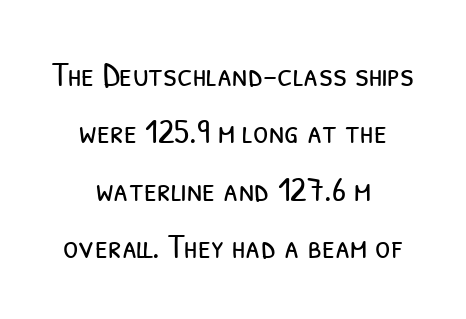
The image shows 35 px light, condensed sans-serif type; set centered, normal line spacing (1.64x), normal letter spacing, not underlined; low stroke contrast and a medium x-height.
